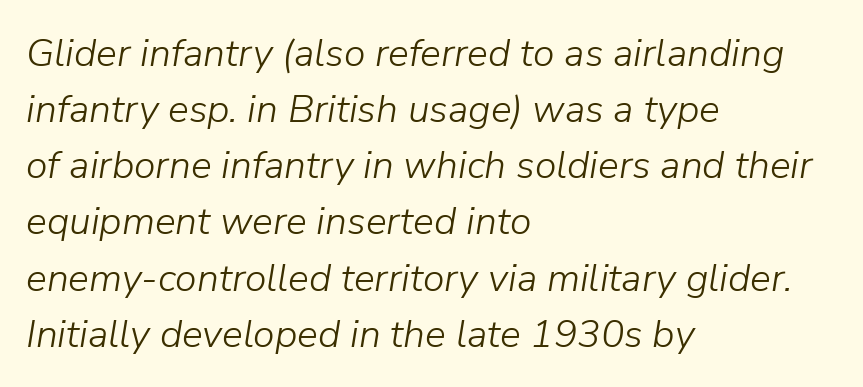
Each letter keeps its own natural width here, so spacing adapts to shape. Check under the words: just untouched page. Typeset ragged right — the left edge is the straight one. Students, note that the glyphs here touch the page at normal intervals. The rendering uses a moderate line-height, typical for paragraphs. Weight: in the light-to-regular range.
